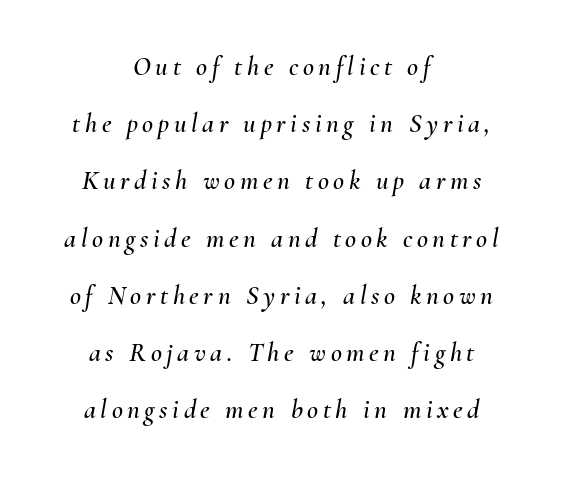
The image shows 27 px text type, italic (leaning right); set centered, loose line spacing (2.12x), not underlined.
